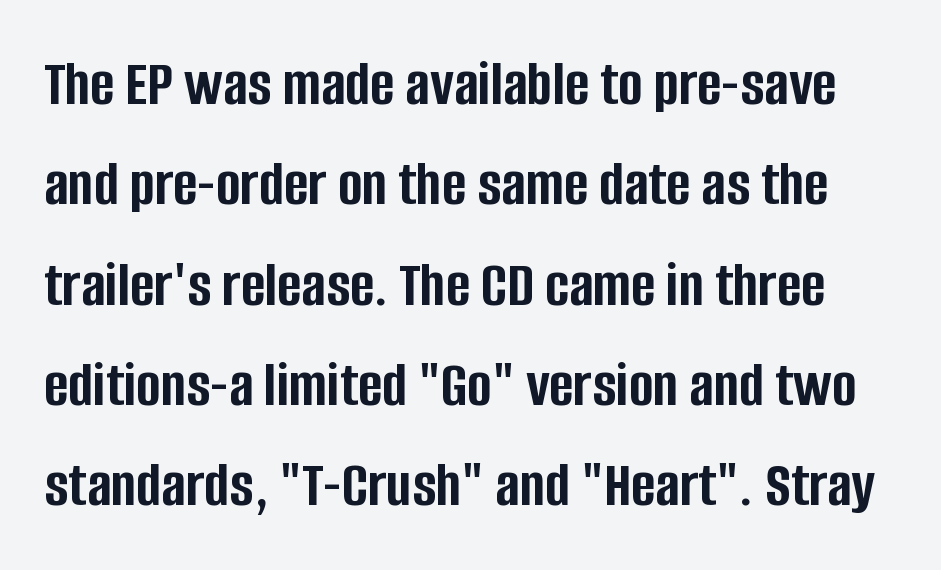
The letters stand upright; this is a roman face. The type is set solid horizontally, with unmodified tracking. The face used here is a sans, in the tradition of grotesques and geometrics. The block of text has a typical density, with ordinary space between rows. Typesetter's note: full bold, strokes at maximum text heaviness.
